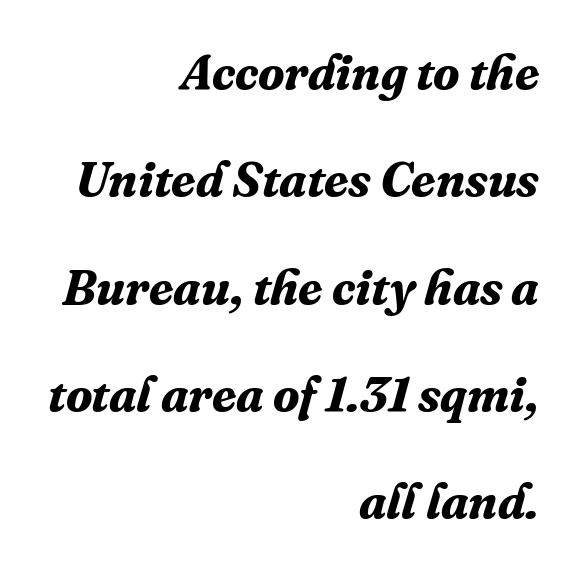
The image shows 49 px bold serif type, italic (leaning right); set right-aligned, loose line spacing (2.19x), normal letter spacing, not underlined; medium stroke contrast and a medium x-height.
